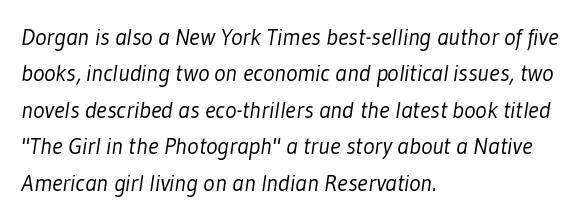
The passage is arranged the way most books set body copy — flush left. Words float on clear page, feet unadorned. No heavy texture on the line: the type isn't bold. If you measured baseline to baseline, you'd find a middling distance. Spacing between characters is what you'd get straight out of the box.
